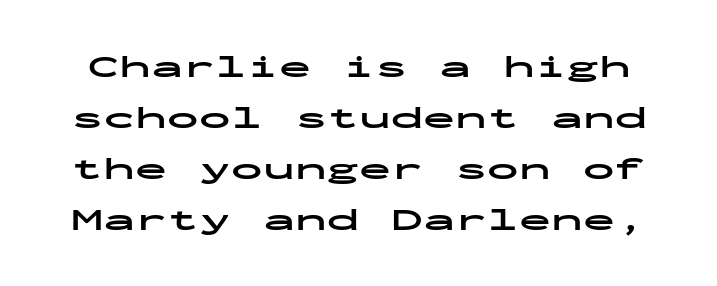
Q: Is the text bold? A: Yes.
Q: Is the text italic (slanted)? A: No, it is upright.
Q: Is the typeface a serif or a sans-serif typeface? A: Sans-serif.
Q: Is the text underlined? A: No.
Q: Is the spacing between letters normal or unusually wide? A: Normal.
Q: Is the spacing between lines tight, normal or loose? A: Normal.
Q: Width (condensed, normal, or wide)? A: Wide.
Q: Stroke contrast? A: Low.
Q: x-height? A: Medium.
Q: Monospaced? A: Yes.
